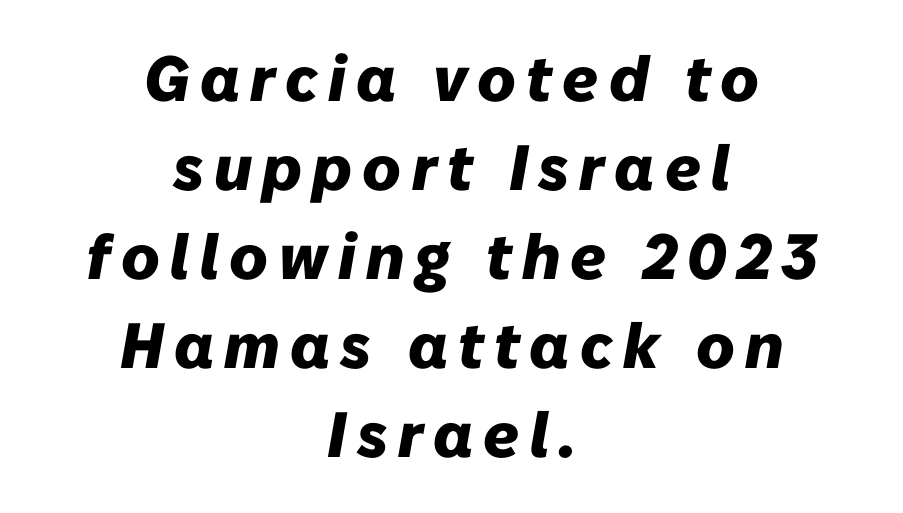
Q: Is the text bold? A: Yes.
Q: Is the text italic (slanted)? A: Yes, it leans right by about 10 degrees.
Q: Is the text underlined? A: No.
Q: How is the paragraph aligned? A: Centered.
Q: Is the spacing between lines tight, normal or loose? A: Normal.
Q: Width (condensed, normal, or wide)? A: Normal.
Q: Stroke contrast? A: Low.
Q: x-height? A: Medium.
Q: Monospaced? A: No.
